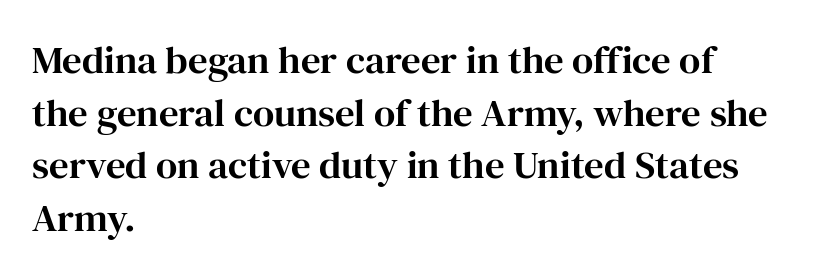
These lines were composed using upright roman letters. The block of text has a typical density, with ordinary space between rows. The face used here is rendered with its standard letterfit. Character widths vary here, with narrow letters taking less room than wide ones. The foot of each line stays bare and open.
